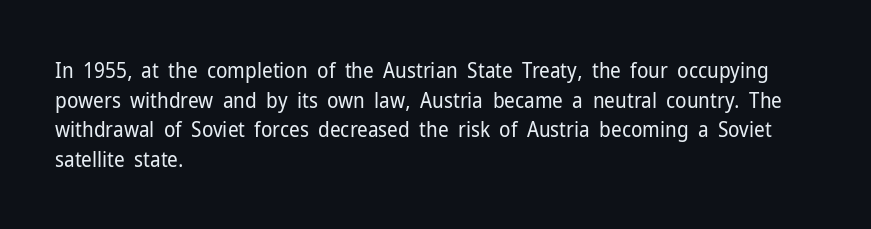
Q: Is the text bold? A: No.
Q: Is the text italic (slanted)? A: No, it is upright.
Q: Is the text underlined? A: No.
Q: How is the paragraph aligned? A: Left-aligned.
Q: Is the spacing between letters normal or unusually wide? A: Normal.
Q: Is the spacing between lines tight, normal or loose? A: Normal.
